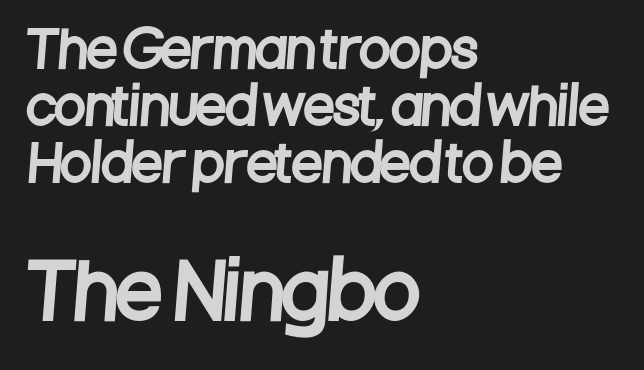
Q: Is the typeface a serif or a sans-serif typeface? A: Sans-serif.
Q: Is the text underlined? A: No.
Q: How is the paragraph aligned? A: Left-aligned.
Q: Is the spacing between letters normal or unusually wide? A: Normal.
Q: Is the spacing between lines tight, normal or loose? A: Tight.
Q: Which block of text is set in a larger size, the first (top) or the second (bottom)? A: The second (bottom) one.
Q: Width (condensed, normal, or wide)? A: Condensed.
Q: Stroke contrast? A: Low.
Q: x-height? A: Large.
Q: Monospaced? A: No.
